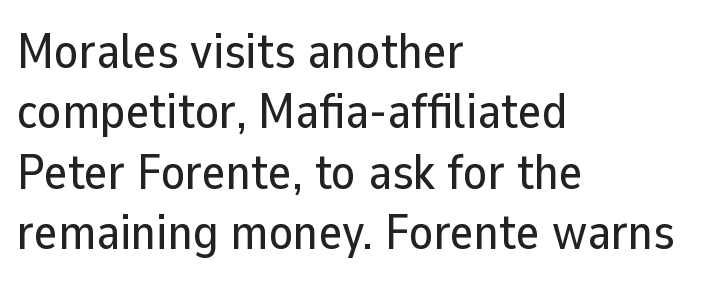
A typesetter would label this face a sans. Descenders hang freely into open space. The typography opts for an upright posture over an oblique one. Line beginnings align vertically; line endings do not. A typesetter would call this proportional, since set widths differ per character. Tracking here is standard; glyphs follow each other at the usual distance.
